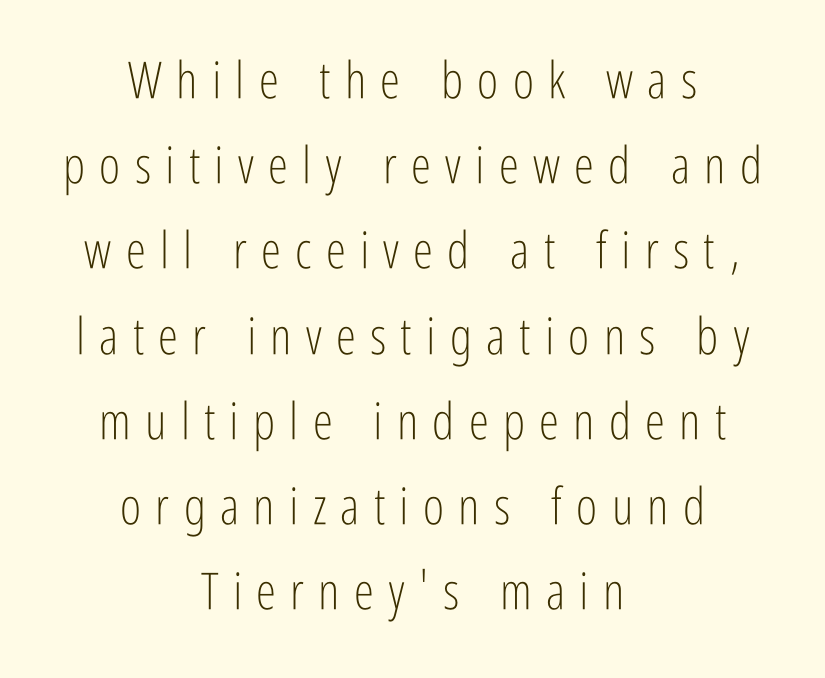
The image shows 51 px light, condensed sans-serif type, upright; set centered, normal line spacing (1.67x), unusually wide letter spacing (+0.28 em), not underlined; low stroke contrast and a medium x-height.
